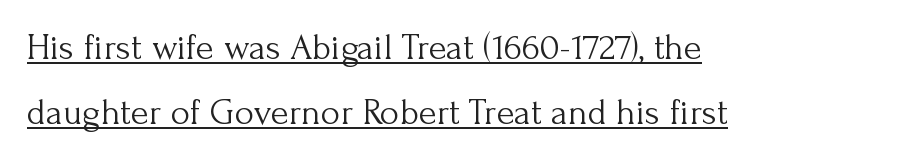
The image shows 37 px light serif type, upright; set left-aligned, line spacing 1.75x, normal letter spacing, underlined; medium stroke contrast and a small x-height.
